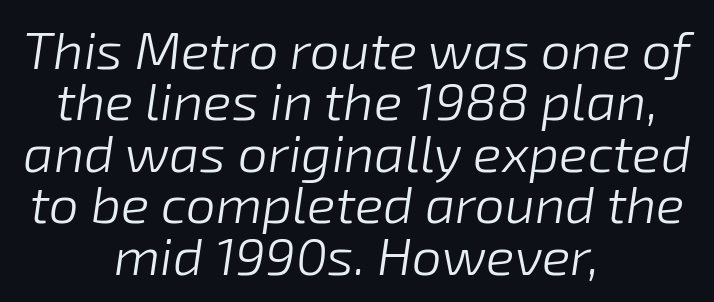
Q: Is the text bold? A: No.
Q: Is the text italic (slanted)? A: Yes, it leans right by about 8 degrees.
Q: Is the text underlined? A: No.
Q: How is the paragraph aligned? A: Centered.
Q: Is the spacing between letters normal or unusually wide? A: Normal.
Q: Is the spacing between lines tight, normal or loose? A: Tight.
Q: Width (condensed, normal, or wide)? A: Normal.
Q: Stroke contrast? A: Low.
Q: x-height? A: Medium.
Q: Monospaced? A: No.
